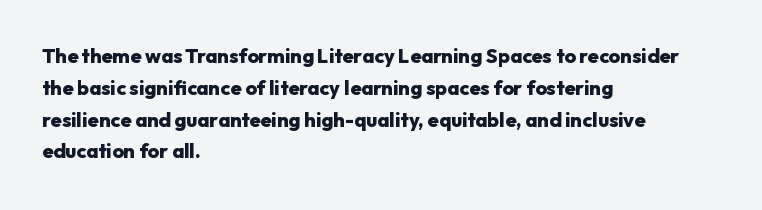
Q: Is the text bold? A: Yes.
Q: Is the text italic (slanted)? A: No, it is upright.
Q: Is the text underlined? A: No.
Q: How is the paragraph aligned? A: Left-aligned.
Q: Is the spacing between letters normal or unusually wide? A: Normal.
Q: Is the spacing between lines tight, normal or loose? A: Normal.
